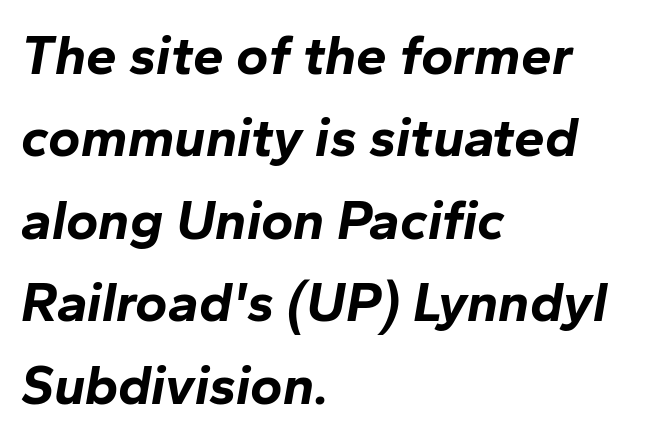
{"italic": "yes", "lean": "right", "slant_degrees": 10, "bold": "yes", "weight": "bold", "width": "normal", "stroke_contrast": "low", "x_height": "medium", "monospaced": "no", "underline": "no", "align": "left", "line_spacing": "normal", "line_spacing_ratio": 1.5, "letter_spacing": "normal", "letter_spacing_em": 0.0, "glyph_px": 55}
